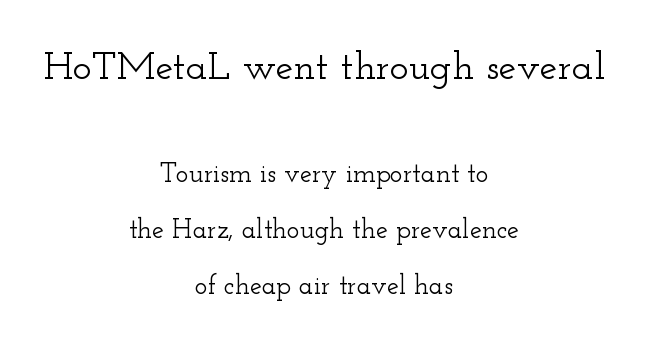
The image shows 40 px wide serif type, upright; set centered, loose line spacing (2.07x), normal letter spacing, not underlined; the first (top) block is 1.48x larger; low stroke contrast and a small x-height.
